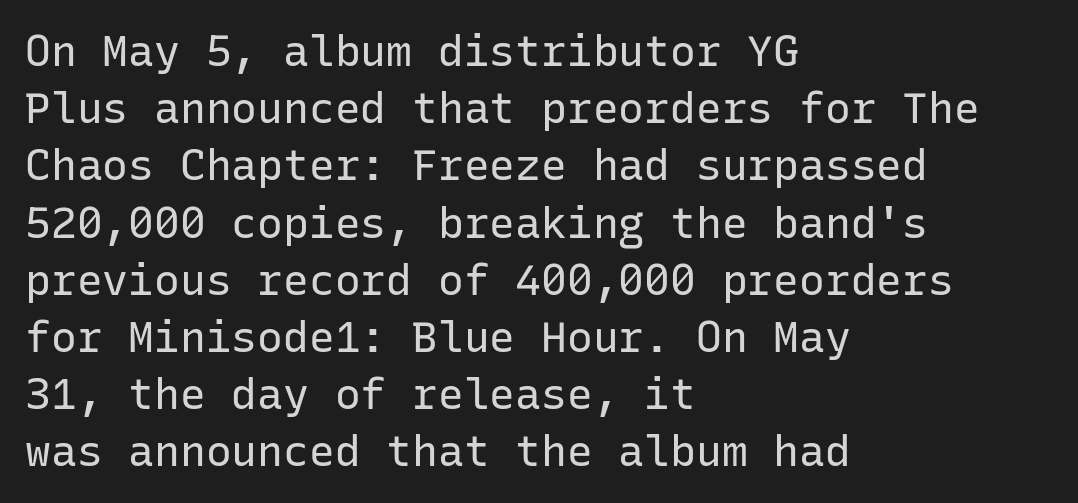
Q: Is the text bold? A: No.
Q: Is the text italic (slanted)? A: No, it is upright.
Q: Is the typeface a serif or a sans-serif typeface? A: Sans-serif.
Q: Is the text underlined? A: No.
Q: How is the paragraph aligned? A: Left-aligned.
Q: Is the spacing between letters normal or unusually wide? A: Normal.
Q: Is the spacing between lines tight, normal or loose? A: Normal.
Q: Width (condensed, normal, or wide)? A: Normal.
Q: Stroke contrast? A: Low.
Q: x-height? A: Medium.
Q: Monospaced? A: Yes.
